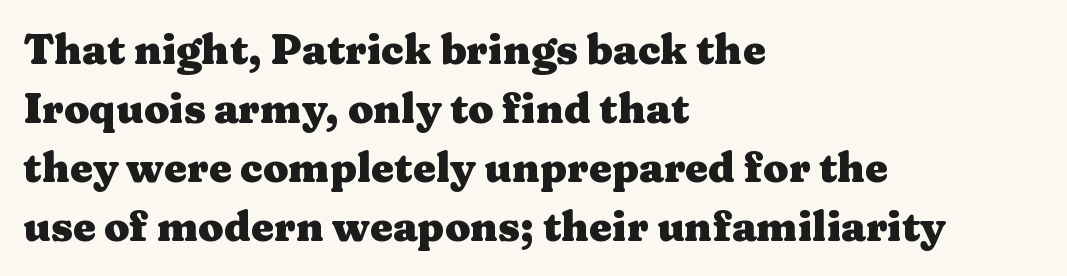
Q: Is the text bold? A: Yes.
Q: Is the text italic (slanted)? A: No, it is upright.
Q: Is the typeface a serif or a sans-serif typeface? A: Serif.
Q: Is the text underlined? A: No.
Q: How is the paragraph aligned? A: Left-aligned.
Q: Is the spacing between letters normal or unusually wide? A: Normal.
Q: Is the spacing between lines tight, normal or loose? A: Normal.
Q: Width (condensed, normal, or wide)? A: Wide.
Q: Stroke contrast? A: Medium.
Q: x-height? A: Medium.
Q: Monospaced? A: No.
